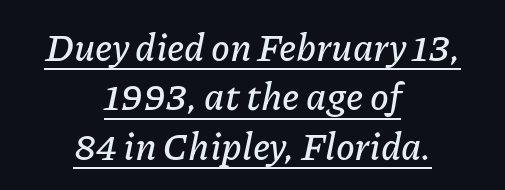
{"italic": "yes", "lean": "right", "slant_degrees": 11, "width": "normal", "stroke_contrast": "low", "x_height": "medium", "monospaced": "no", "underline": "yes", "align": "center", "line_spacing": "normal", "line_spacing_ratio": 1.3, "letter_spacing": "normal", "letter_spacing_em": 0.0, "glyph_px": 38}
